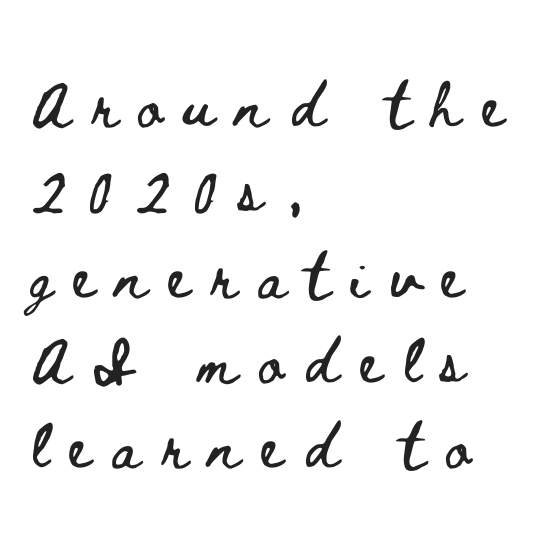
The image shows 58 px wide type; set left-aligned, normal line spacing (1.47x), unusually wide letter spacing (+0.37 em), not underlined; low stroke contrast and a small x-height.
